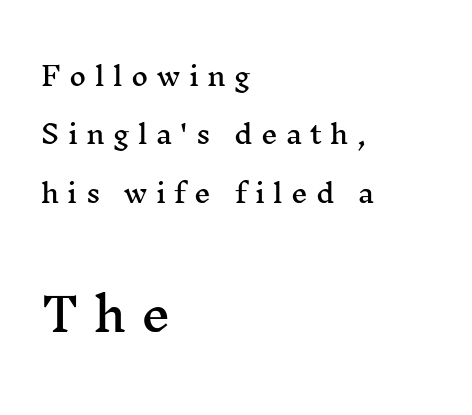
The image shows 46 px wide serif type, upright; set left-aligned, loose line spacing (2.25x), unusually wide letter spacing (+0.32 em), not underlined; the second (bottom) block is 1.77x larger; medium stroke contrast and a medium x-height.
